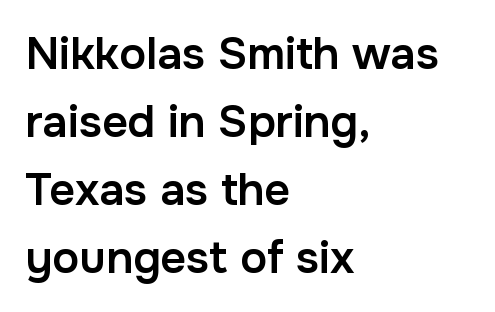
The image shows 45 px semibold sans-serif type, upright; set left-aligned, normal line spacing (1.51x), normal letter spacing, not underlined; low stroke contrast and a medium x-height.
